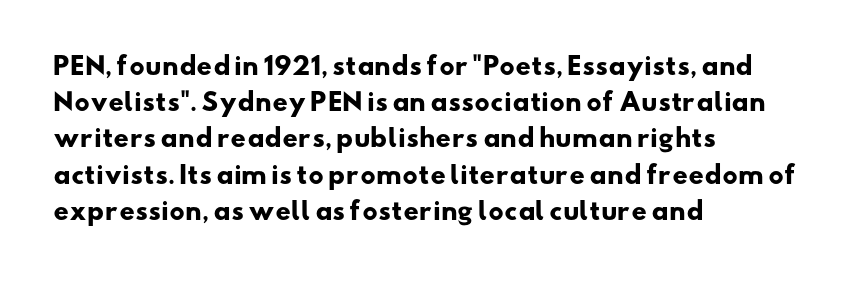
Q: Is the text bold? A: Yes.
Q: Is the text underlined? A: No.
Q: How is the paragraph aligned? A: Left-aligned.
Q: Is the spacing between letters normal or unusually wide? A: Normal.
Q: Is the spacing between lines tight, normal or loose? A: Normal.
